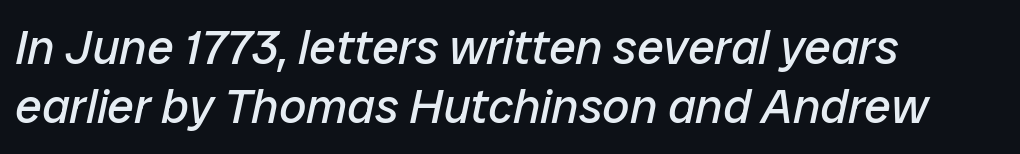
{"italic": "yes", "lean": "right", "slant_degrees": 12, "bold": "no", "weight": "regular", "width": "normal", "stroke_contrast": "low", "x_height": "medium", "monospaced": "no", "underline": "no", "align": "left", "line_spacing_ratio": 1.22, "letter_spacing": "normal", "letter_spacing_em": 0.0, "glyph_px": 48}
